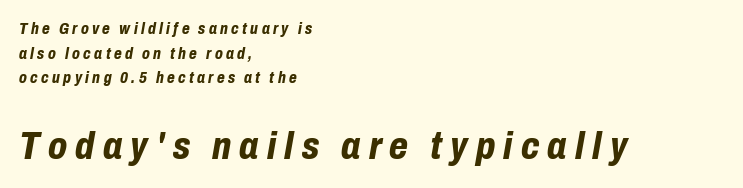
{"italic": "yes", "lean": "right", "slant_degrees": 10, "bold": "yes", "weight": "bold", "width": "condensed", "stroke_contrast": "low", "x_height": "medium", "monospaced": "no", "underline": "no", "align": "left", "line_spacing": "normal", "line_spacing_ratio": 1.54, "letter_spacing": "wide", "letter_spacing_em": 0.21, "larger_block": "second", "size_ratio": 2.44, "glyph_px": 39}
